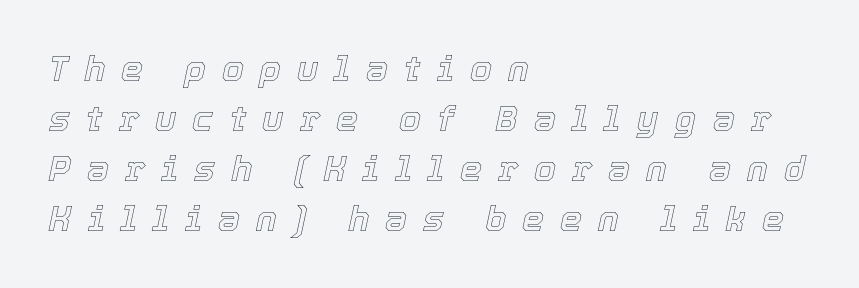
{"italic": "yes", "lean": "right", "slant_degrees": 12, "width": "normal", "x_height": "medium", "monospaced": "no", "underline": "no", "align": "left", "line_spacing": "normal", "line_spacing_ratio": 1.43, "letter_spacing": "wide", "letter_spacing_em": 0.46, "glyph_px": 35}
